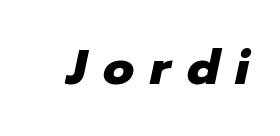
{"italic": "yes", "lean": "right", "slant_degrees": 12, "bold": "yes", "weight": "heavy", "width": "normal", "stroke_contrast": "low", "x_height": "medium", "monospaced": "no", "underline": "no", "letter_spacing": "wide", "letter_spacing_em": 0.34, "glyph_px": 48}
